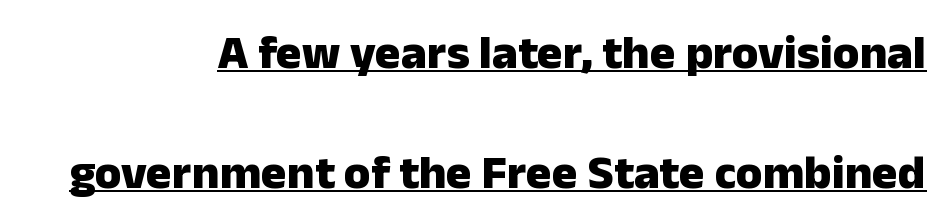
{"serif": "no", "italic": "no", "bold": "yes", "weight": "heavy", "width": "normal", "stroke_contrast": "low", "x_height": "medium", "monospaced": "no", "underline": "yes", "align": "right", "line_spacing": "loose", "line_spacing_ratio": 2.5, "letter_spacing": "normal", "letter_spacing_em": 0.0, "glyph_px": 48}
